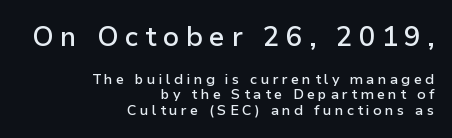
Q: Is the text bold? A: Semi-bold.
Q: Is the text italic (slanted)? A: No, it is upright.
Q: Is the text underlined? A: No.
Q: How is the paragraph aligned? A: Right-aligned.
Q: Is the spacing between letters normal or unusually wide? A: Unusually wide.
Q: Is the spacing between lines tight, normal or loose? A: Tight.
Q: Which block of text is set in a larger size, the first (top) or the second (bottom)? A: The first (top) one.
